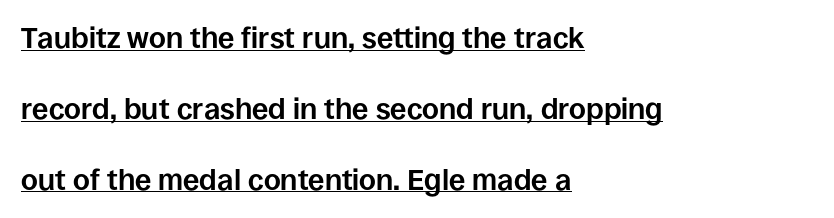
If you drew a ruler down the left edge, every line would touch it. Students, observe the line beneath the letters — that is underlining. Interline gaps are noticeably wide in this sample. Designer's note — italics off, roman on.
